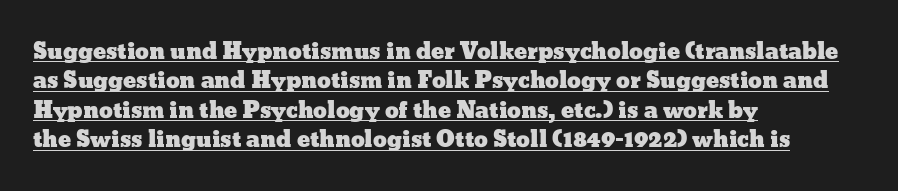
In terms of posture, this sample is upright. Honestly, the underline is the first thing you notice here. Successive baselines arrive at the customary interval. Line beginnings align vertically; line endings do not. Students, note that the glyphs here touch the page at normal intervals.
